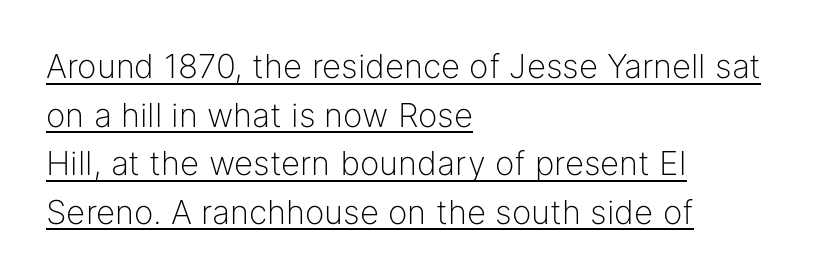
{"serif": "no", "italic": "no", "bold": "no", "weight": "light", "width": "normal", "stroke_contrast": "low", "x_height": "medium", "monospaced": "no", "underline": "yes", "align": "left", "line_spacing": "normal", "line_spacing_ratio": 1.47, "letter_spacing": "normal", "letter_spacing_em": 0.0, "glyph_px": 33}
